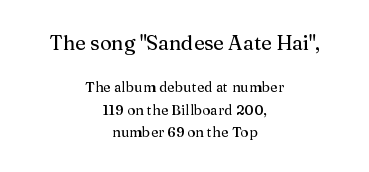
{"italic": "no", "underline": "no", "align": "center", "line_spacing": "normal", "line_spacing_ratio": 1.61, "letter_spacing": "normal", "letter_spacing_em": 0.0, "larger_block": "first", "size_ratio": 1.43, "glyph_px": 20}
